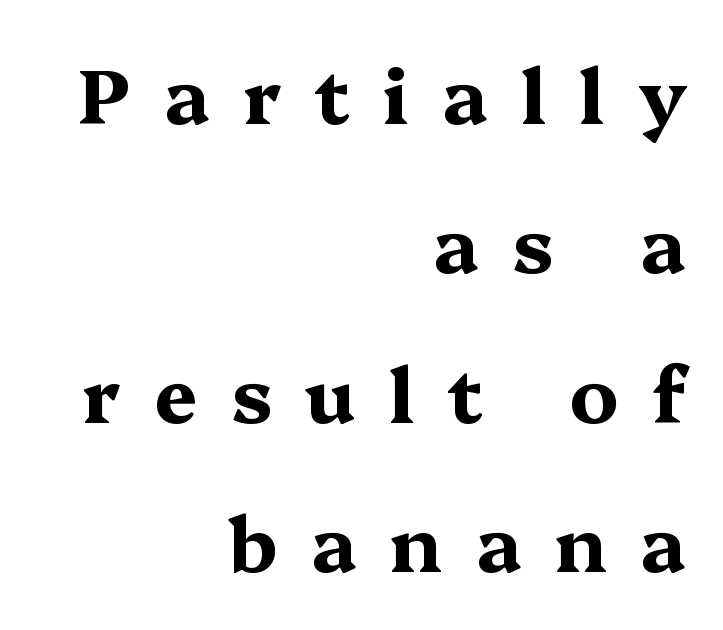
The image shows 77 px bold, wide serif type, upright; set right-aligned, loose line spacing (1.94x), unusually wide letter spacing (+0.43 em), not underlined; medium stroke contrast and a medium x-height.
